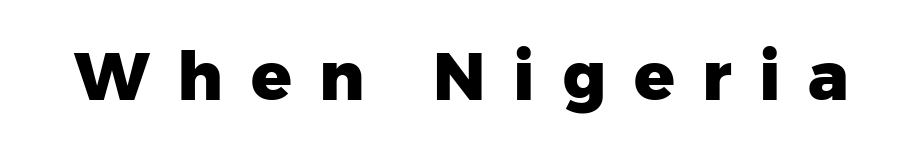
What kind of face is this? One without serifs — a sans. The gaps between neighbouring characters are conspicuously large. Beneath every word, the page is bare. The passage shown is typed in a proportional face where columns would drift. Do the letters lean? They stand straight. A dark, heavy texture on the line: the type is bold.
